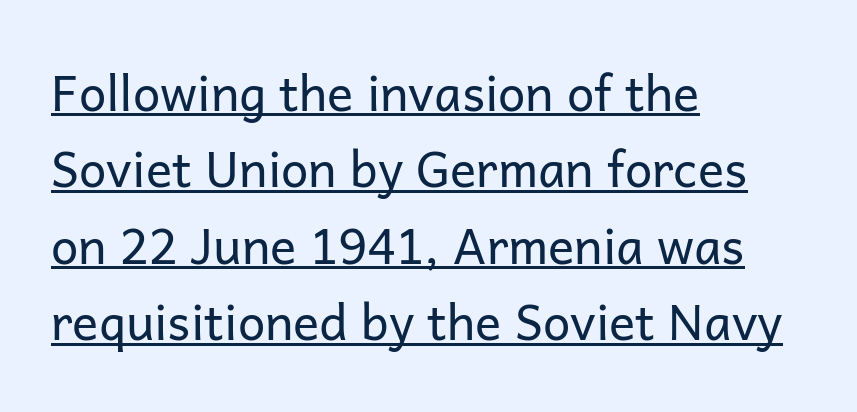
{"serif": "no", "italic": "no", "bold": "no", "weight": "regular", "width": "normal", "stroke_contrast": "low", "x_height": "medium", "monospaced": "no", "underline": "yes", "align": "left", "line_spacing": "normal", "line_spacing_ratio": 1.56, "letter_spacing": "normal", "letter_spacing_em": 0.0, "glyph_px": 49}
